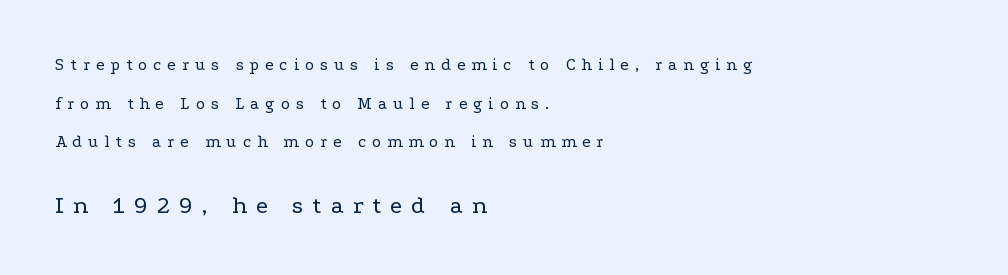
Q: Is the text bold? A: No.
Q: Is the text italic (slanted)? A: No, it is upright.
Q: Is the text underlined? A: No.
Q: How is the paragraph aligned? A: Left-aligned.
Q: Is the spacing between letters normal or unusually wide? A: Unusually wide.
Q: Is the spacing between lines tight, normal or loose? A: Loose.
Q: Which block of text is set in a larger size, the first (top) or the second (bottom)? A: The second (bottom) one.
